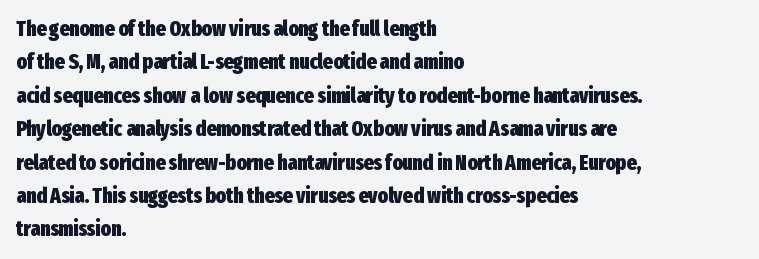
{"italic": "no", "bold": "yes", "underline": "no", "align": "left", "line_spacing": "normal", "line_spacing_ratio": 1.59, "letter_spacing": "normal", "letter_spacing_em": 0.0, "glyph_px": 21}
